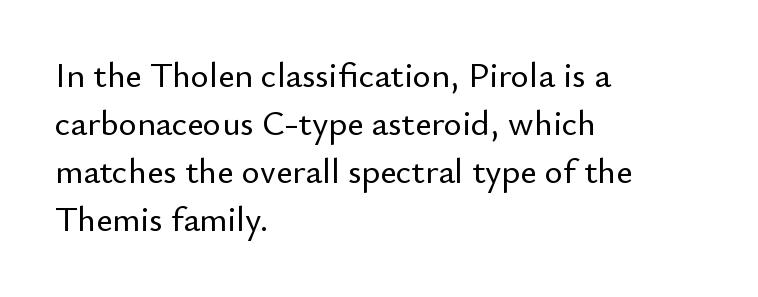
Q: Is the text italic (slanted)? A: No, it is upright.
Q: Is the typeface a serif or a sans-serif typeface? A: Sans-serif.
Q: Is the text underlined? A: No.
Q: How is the paragraph aligned? A: Left-aligned.
Q: Is the spacing between letters normal or unusually wide? A: Normal.
Q: Is the spacing between lines tight, normal or loose? A: Normal.
Q: Width (condensed, normal, or wide)? A: Normal.
Q: Stroke contrast? A: Low.
Q: x-height? A: Small.
Q: Monospaced? A: No.
